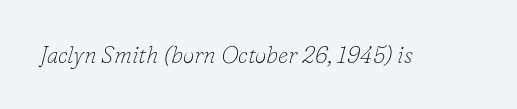
Q: Is the text bold? A: No.
Q: Is the text italic (slanted)? A: Yes, it leans right by about 16 degrees.
Q: Is the text underlined? A: No.
Q: Is the spacing between letters normal or unusually wide? A: Normal.
